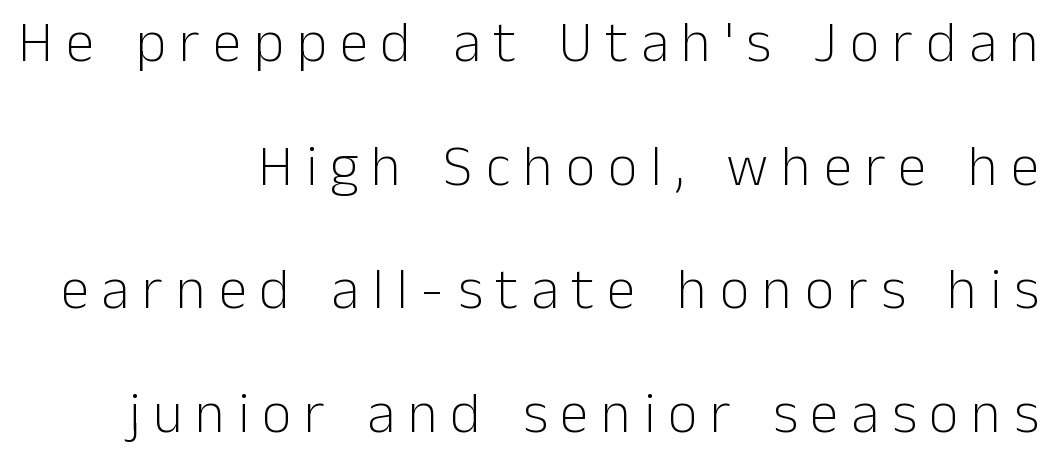
{"serif": "no", "italic": "no", "bold": "no", "weight": "light", "width": "normal", "stroke_contrast": "low", "x_height": "medium", "monospaced": "no", "underline": "no", "align": "right", "line_spacing": "loose", "line_spacing_ratio": 2.13, "letter_spacing": "wide", "letter_spacing_em": 0.22, "glyph_px": 58}
